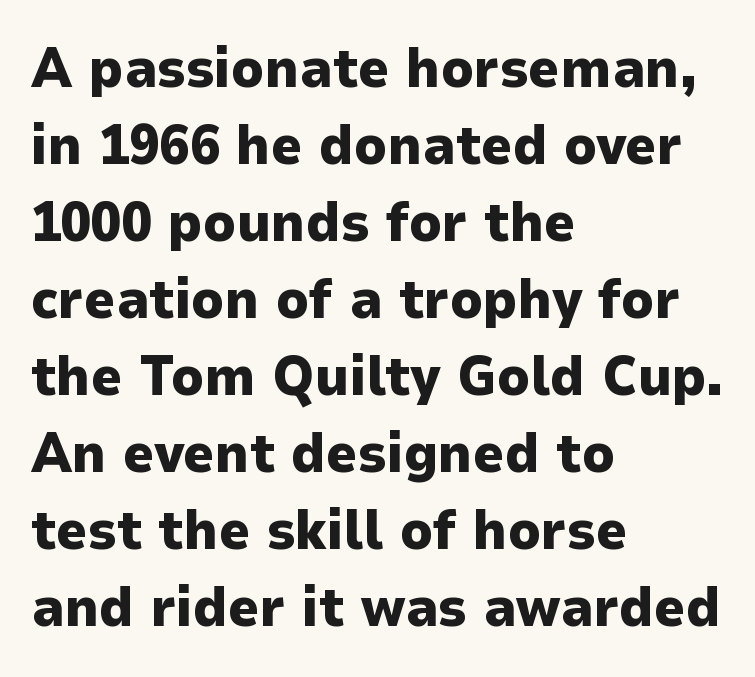
{"serif": "no", "italic": "no", "bold": "yes", "weight": "heavy", "width": "normal", "stroke_contrast": "low", "x_height": "medium", "monospaced": "no", "underline": "no", "align": "left", "line_spacing": "normal", "line_spacing_ratio": 1.4, "letter_spacing": "normal", "letter_spacing_em": 0.0, "glyph_px": 55}
